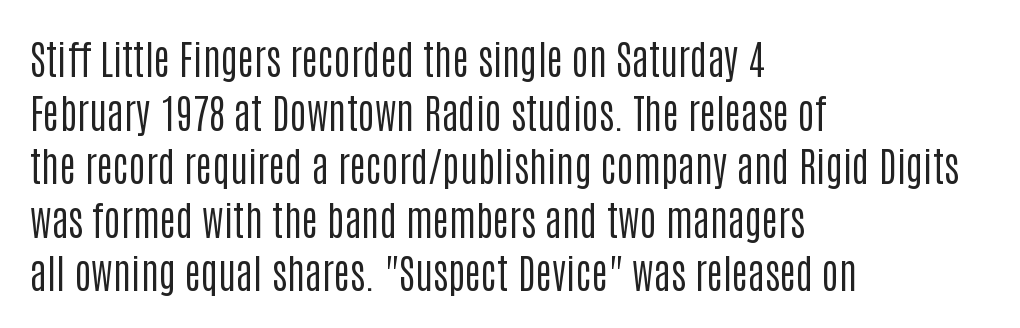
The image shows 40 px regular-weight, condensed sans-serif type, upright; set left-aligned, normal line spacing (1.34x), normal letter spacing, not underlined; low stroke contrast and a large x-height.
